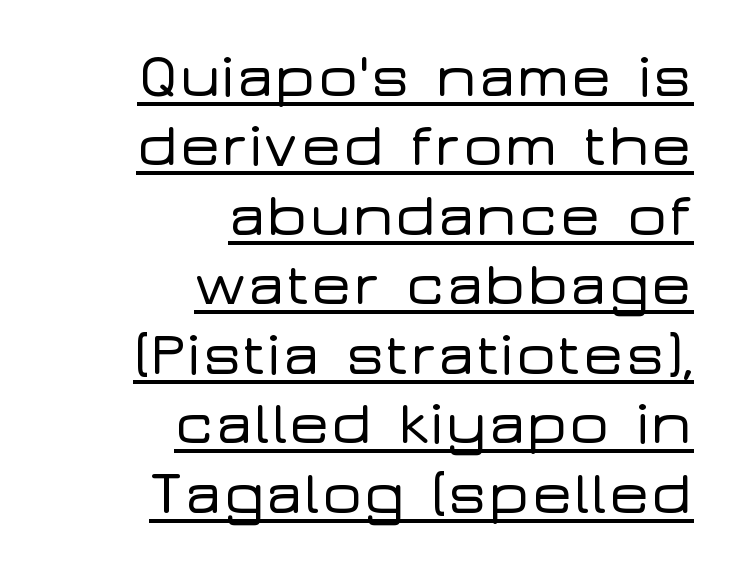
The image shows 62 px wide sans-serif type, upright; set right-aligned, tight line spacing (1.12x), normal letter spacing, underlined; low stroke contrast and a medium x-height.
